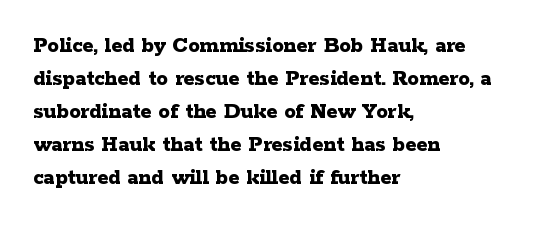
The gaps between neighbouring characters are ordinary and unremarkable. A dark, heavy texture on the line: the type is bold. Leftover space on each line is placed entirely after the last word. Reading down the column, the eye jumps a familiar distance to each next line. This is the regular roman posture of the typeface.
